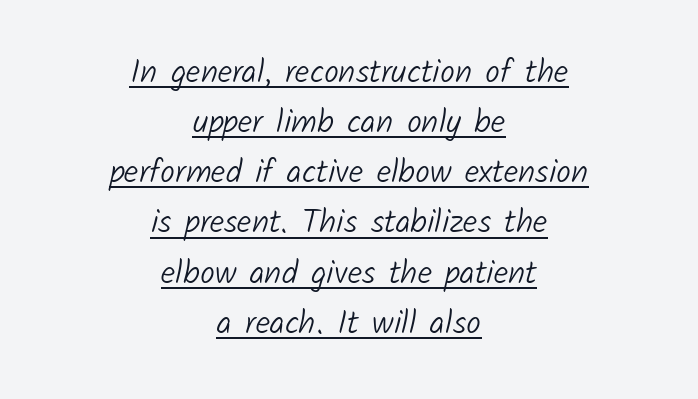
Q: Is the text bold? A: No.
Q: Is the typeface a serif or a sans-serif typeface? A: Sans-serif.
Q: Is the text underlined? A: Yes.
Q: How is the paragraph aligned? A: Centered.
Q: Is the spacing between letters normal or unusually wide? A: Normal.
Q: Is the spacing between lines tight, normal or loose? A: Normal.
Q: Width (condensed, normal, or wide)? A: Normal.
Q: Stroke contrast? A: Low.
Q: x-height? A: Medium.
Q: Monospaced? A: No.
